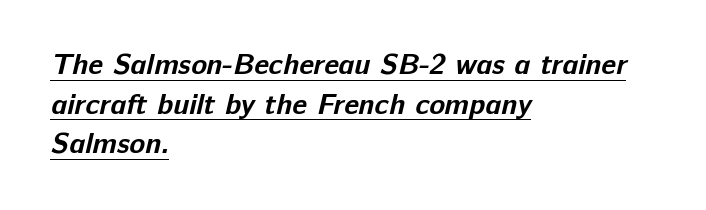
Classification — sans serif. The typesetter has applied underlining to the passage shown. Reading down the block, your eye returns to a fixed left position each line. Strong, thick strokes mark this as bold type. This block has exactly the height ordinary leading produces.
